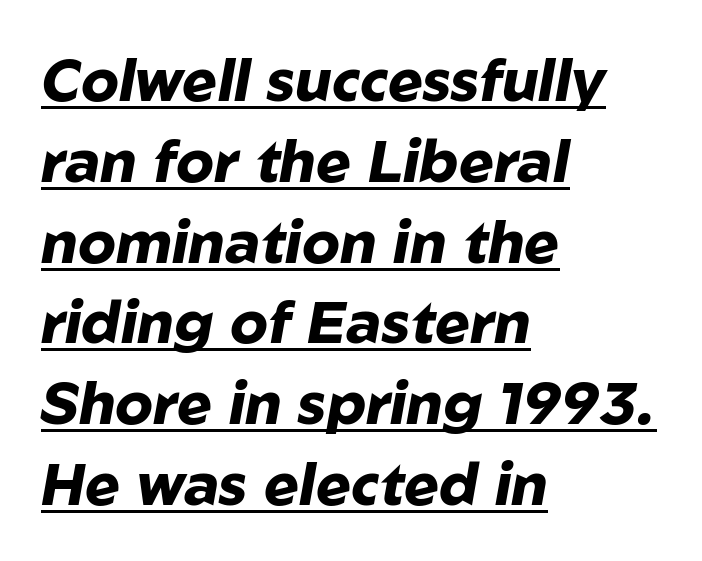
Horizontal alignment here is leftward, the default for most running prose. Observe the lean: these are italic letterforms. The characters look thick and weighty, a clear bold. These lines sit exactly where default settings would place them. The passage shown is typed in a proportional face where columns would drift.
